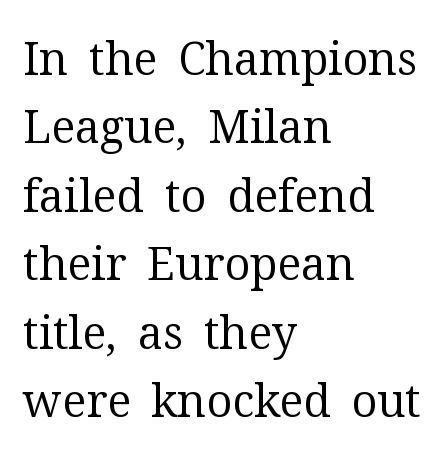
Evenly set lines give the paragraph a standard silhouette. These lines keep a tight, regular rhythm from letter to letter. The text was rendered using a seriffed face with decorative stroke endings. The rag falls on the right side of this text block.
